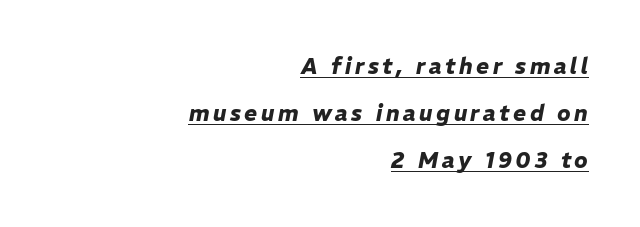
Rows of type keep a wide berth in the vertical direction. Slanted lettering throughout. Compared with an ordinary text face, these strokes are far heavier — a full bold. The specimen includes a rule beneath the text block's lines. Leftover space on each line is placed entirely before the opening word.
